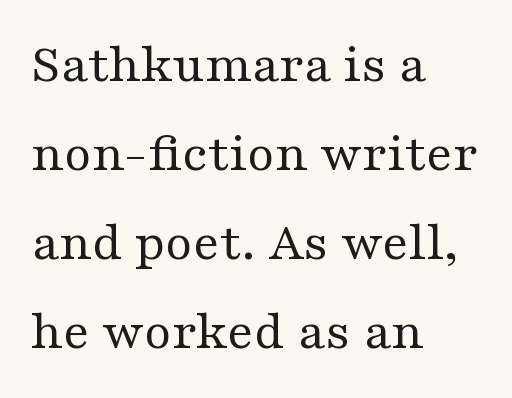
{"serif": "yes", "italic": "no", "bold": "no", "weight": "regular", "width": "wide", "stroke_contrast": "medium", "x_height": "medium", "monospaced": "no", "underline": "no", "align": "left", "line_spacing": "normal", "line_spacing_ratio": 1.59, "letter_spacing": "normal", "letter_spacing_em": 0.0, "glyph_px": 56}
